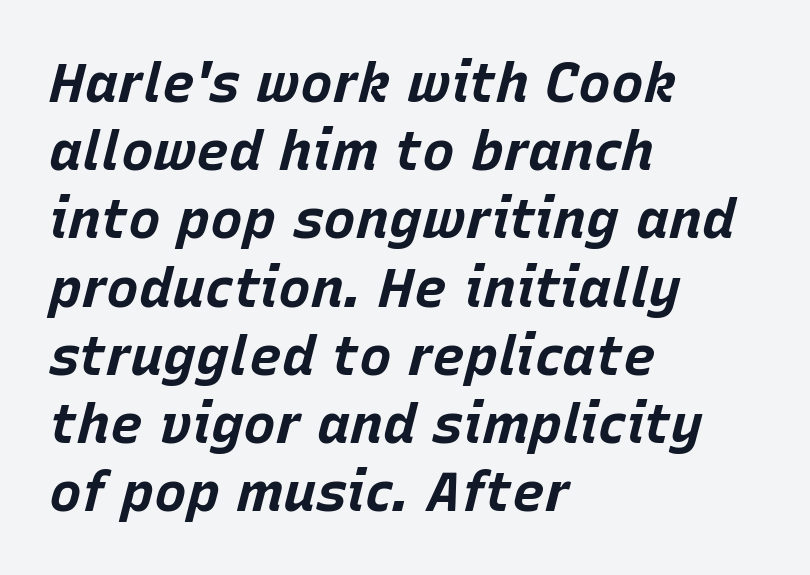
The image shows 55 px bold type, italic (leaning right); set left-aligned, line spacing 1.24x, normal letter spacing, not underlined; low stroke contrast and a large x-height.
